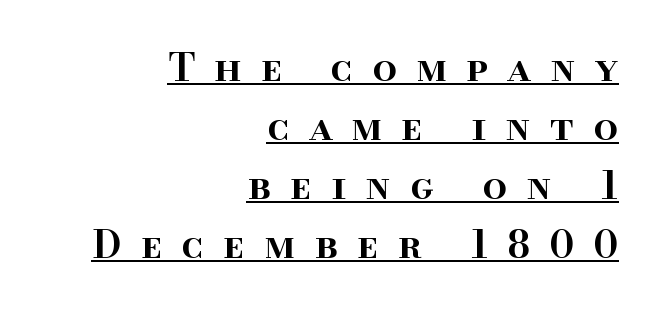
The image shows 39 px semibold serif type, upright; set right-aligned, normal line spacing (1.51x), unusually wide letter spacing (+0.49 em), underlined; high stroke contrast and a small x-height.
